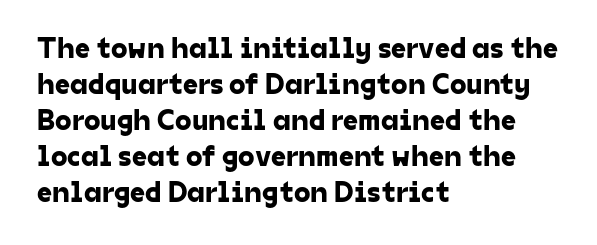
Q: Is the typeface a serif or a sans-serif typeface? A: Sans-serif.
Q: Is the text underlined? A: No.
Q: How is the paragraph aligned? A: Left-aligned.
Q: Is the spacing between letters normal or unusually wide? A: Normal.
Q: Width (condensed, normal, or wide)? A: Normal.
Q: Stroke contrast? A: Low.
Q: x-height? A: Medium.
Q: Monospaced? A: No.
